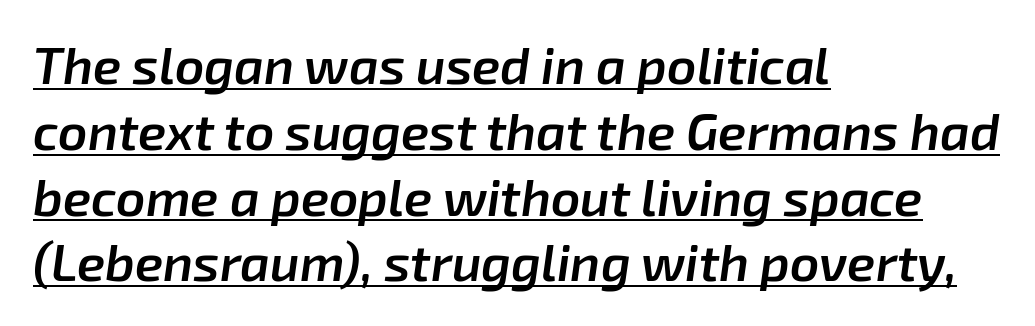
The image shows 51 px semibold type, italic (leaning right); set left-aligned, normal line spacing (1.29x), normal letter spacing, underlined; low stroke contrast and a medium x-height.
